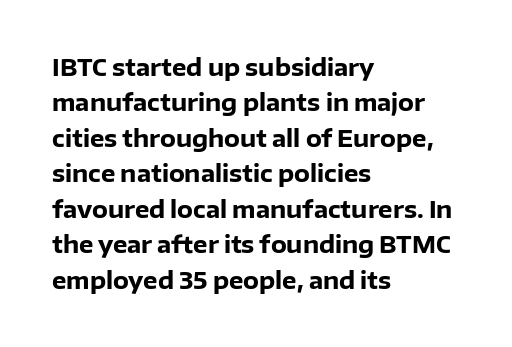
The strip under each line holds only bare page. The designer left line spacing at the default. Typeset ragged right — the left edge is the straight one. Heavy-handed strokes throughout: this text is bold.
